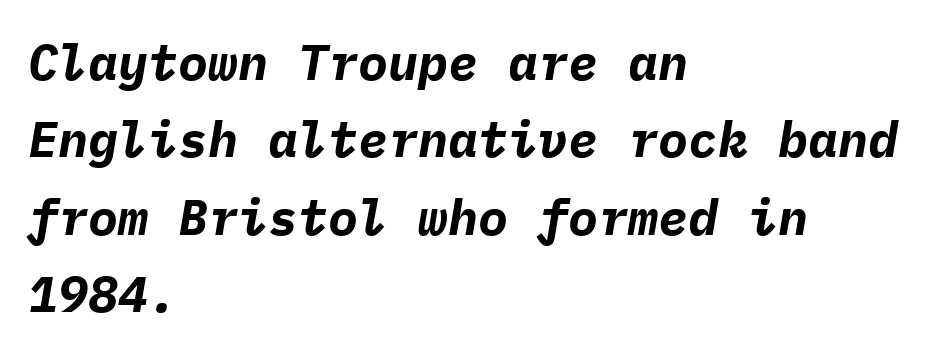
Q: Is the text bold? A: Yes.
Q: Is the text italic (slanted)? A: Yes, it leans right by about 9 degrees.
Q: Is the text underlined? A: No.
Q: How is the paragraph aligned? A: Left-aligned.
Q: Is the spacing between letters normal or unusually wide? A: Normal.
Q: Is the spacing between lines tight, normal or loose? A: Normal.
Q: Width (condensed, normal, or wide)? A: Normal.
Q: Stroke contrast? A: Low.
Q: x-height? A: Medium.
Q: Monospaced? A: Yes.
